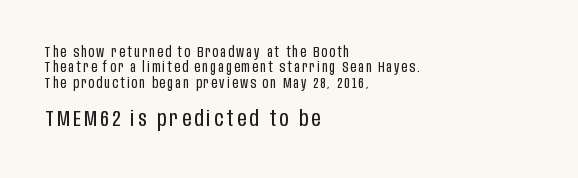
Nobody drew a line under any word here. Teacher's note: observe the even left margin — that is flush-left alignment. Is the type heavy? It reads as light-to-regular instead. Visually, the bottom section dominates because its glyphs are scaled up. The leading is snug, giving the passage a crowded texture.
